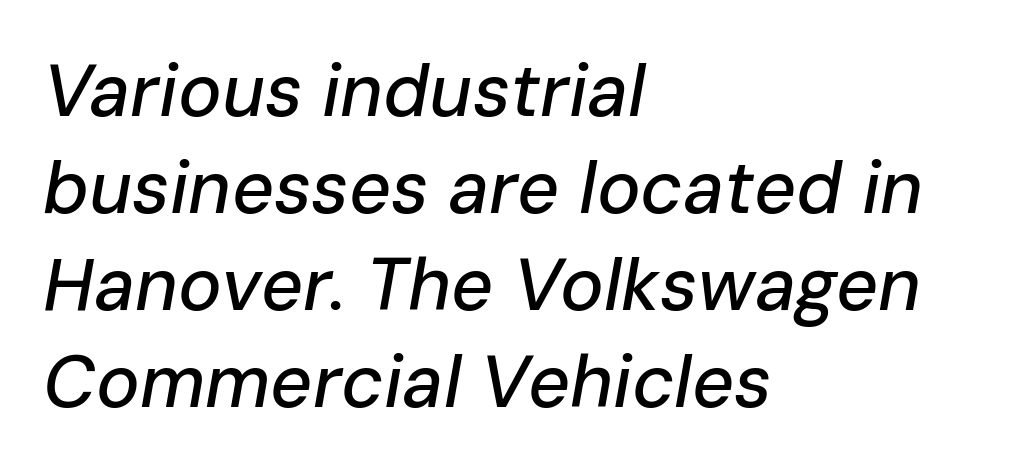
The letters advance in unequal steps, a hallmark of proportional type. This sample keeps an unexceptional amount of space between lines. Anything drawn beneath the words? Only blank space. The axis of the letterforms is tilted away from vertical.
